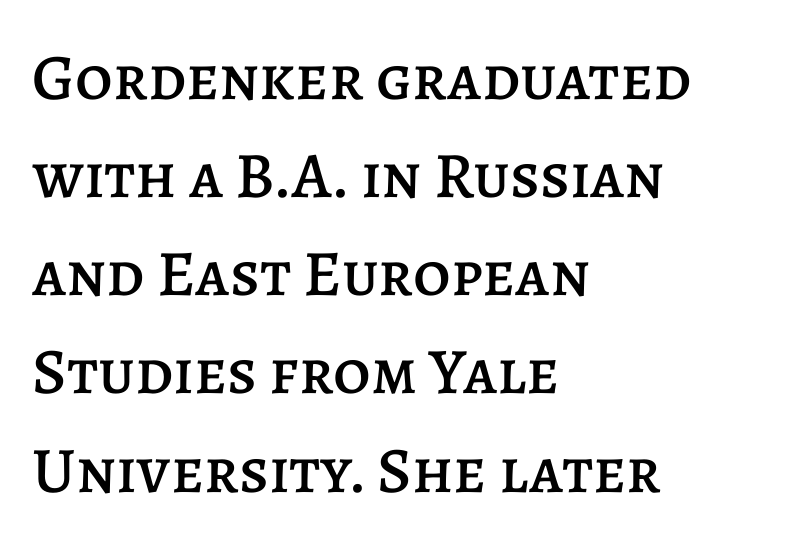
Q: Is the text italic (slanted)? A: No, it is upright.
Q: Is the text underlined? A: No.
Q: How is the paragraph aligned? A: Left-aligned.
Q: Is the spacing between letters normal or unusually wide? A: Normal.
Q: Is the spacing between lines tight, normal or loose? A: Normal.
Q: Width (condensed, normal, or wide)? A: Normal.
Q: Stroke contrast? A: Low.
Q: x-height? A: Large.
Q: Monospaced? A: No.
